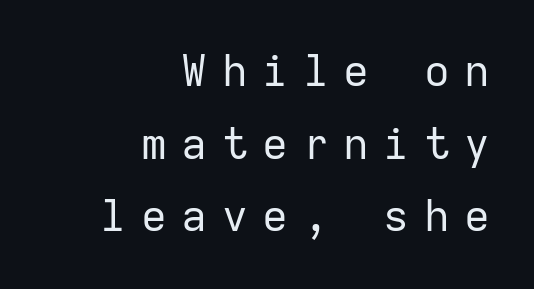
{"serif": "no", "italic": "no", "bold": "no", "weight": "regular", "width": "normal", "stroke_contrast": "low", "x_height": "medium", "monospaced": "yes", "underline": "no", "align": "right", "line_spacing": "normal", "line_spacing_ratio": 1.69, "letter_spacing": "wide", "letter_spacing_em": 0.34, "glyph_px": 43}
